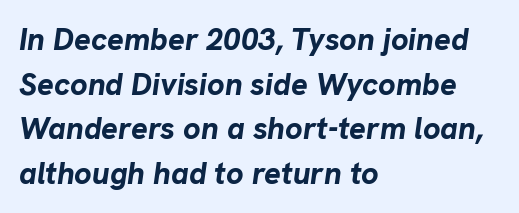
The image shows 31 px bold type, italic (leaning right); set left-aligned, normal line spacing (1.44x), normal letter spacing, not underlined; low stroke contrast and a medium x-height.
